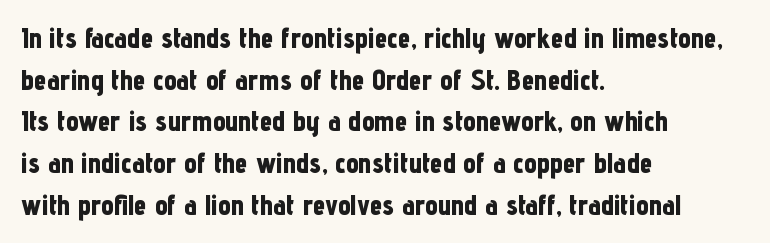
A student would call this left alignment; a typographer would say flush left, rag right. Quick note: underline off. The gaps between neighbouring characters are ordinary and unremarkable. Ascenders rise straight up at ninety degrees.
